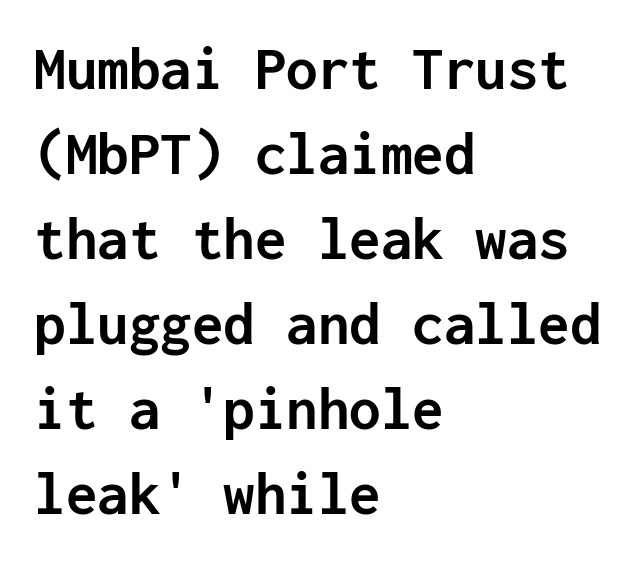
Is this a fixed-width face? Yes — each glyph sits in an identical cell. This rendering uses left alignment, leaving the right contour irregular. Decoration check: the copy has no underline. The letterforms sit shoulder to shoulder at normal distance.
